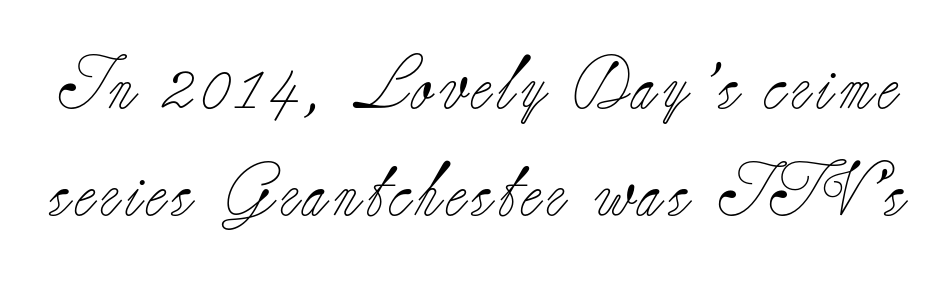
Q: Is the text bold? A: No.
Q: Is the text italic (slanted)? A: Yes.
Q: Is the typeface a serif or a sans-serif typeface? A: Serif.
Q: Is the text underlined? A: No.
Q: Is the spacing between lines tight, normal or loose? A: Loose.
Q: Width (condensed, normal, or wide)? A: Normal.
Q: Stroke contrast? A: Low.
Q: x-height? A: Small.
Q: Monospaced? A: No.
